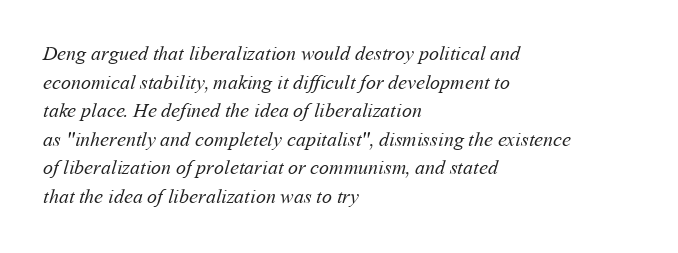
No chunkiness to these letters — they're not bold. The words here are not underlined. This rendering leaves character spacing at its baseline value. Casual observation: everything's shoved over to the left. Interline gaps are of average width in this sample.
